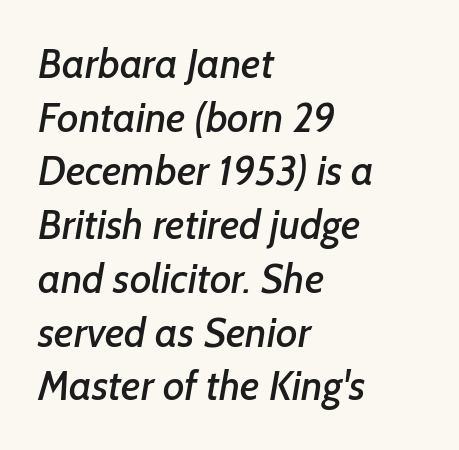
Think of a printed novel: that variable character pitch is what you see here. Short and long lines alike share a common starting point at left. The line texture is even and compact thanks to regular tracking. Examine the stroke ends and you'll find no serifs. What's the leading like? Ordinary, nothing unusual. The space directly below the letters is spotless.
